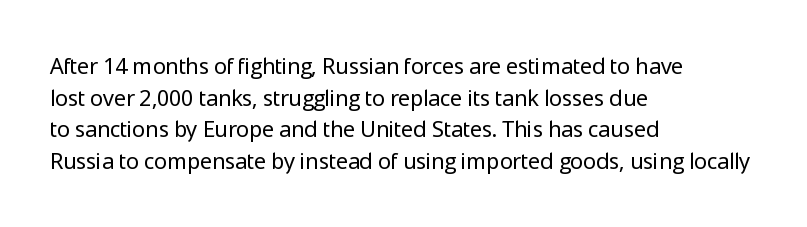
{"italic": "no", "bold": "no", "underline": "no", "align": "left", "line_spacing": "normal", "line_spacing_ratio": 1.44, "letter_spacing": "normal", "letter_spacing_em": 0.0, "glyph_px": 22}
